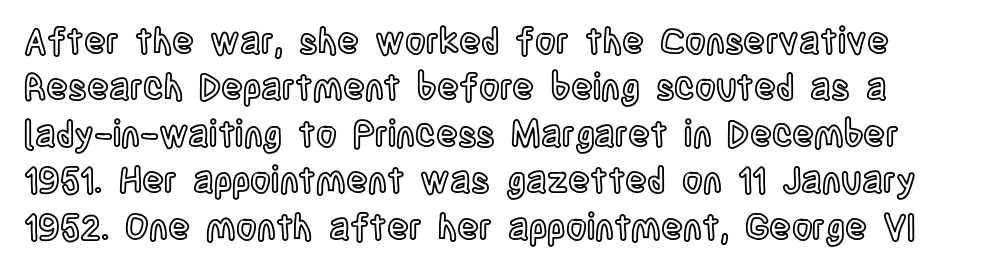
The image shows 36 px condensed type, upright; set normal line spacing (1.29x), normal letter spacing, not underlined; a large x-height.
